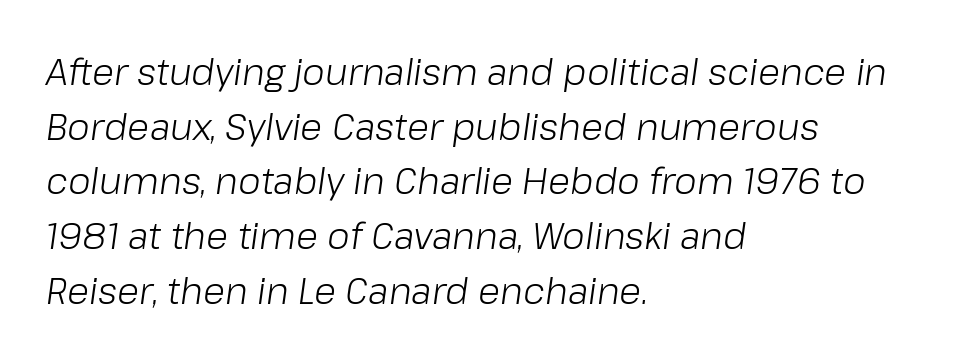
{"italic": "yes", "lean": "right", "slant_degrees": 8, "bold": "no", "weight": "light", "width": "normal", "stroke_contrast": "low", "x_height": "medium", "monospaced": "no", "underline": "no", "align": "left", "line_spacing": "normal", "line_spacing_ratio": 1.52, "letter_spacing": "normal", "letter_spacing_em": 0.0, "glyph_px": 36}
